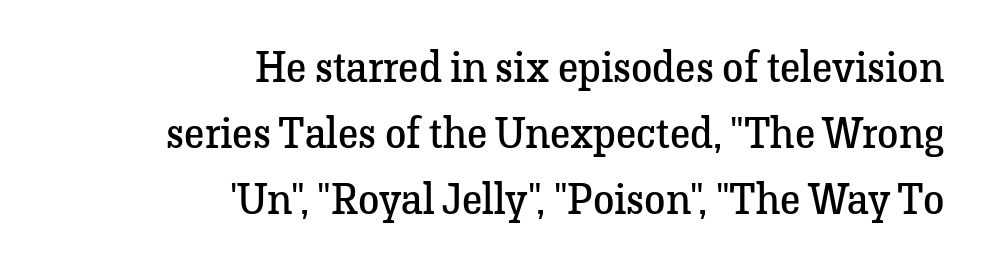
The image shows 43 px regular-weight serif type, upright; set right-aligned, normal line spacing (1.54x), normal letter spacing, not underlined; low stroke contrast and a medium x-height.
